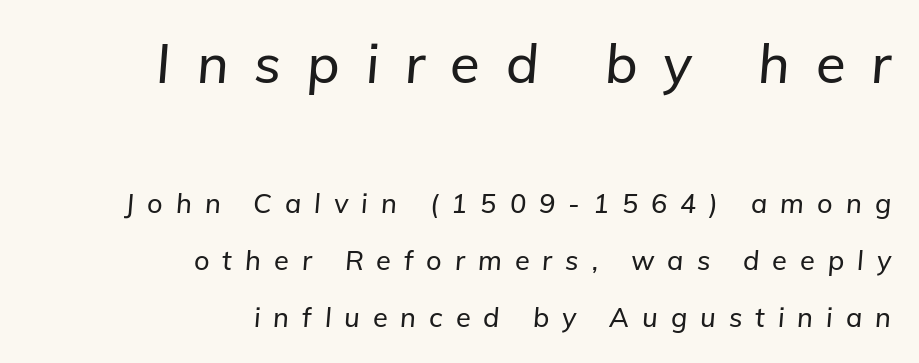
{"italic": "yes", "lean": "right", "slant_degrees": 5, "width": "normal", "stroke_contrast": "low", "x_height": "medium", "monospaced": "no", "underline": "no", "align": "right", "line_spacing": "loose", "line_spacing_ratio": 2.11, "letter_spacing": "wide", "letter_spacing_em": 0.48, "larger_block": "first", "size_ratio": 2.0, "glyph_px": 54}
